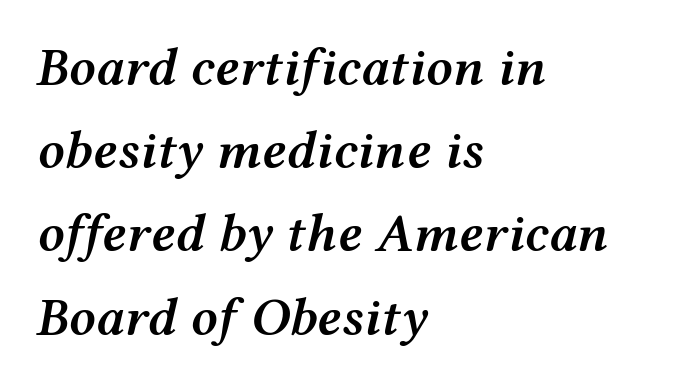
The image shows 53 px semibold, wide type, italic (leaning right); set left-aligned, normal line spacing (1.57x), normal letter spacing, not underlined; medium stroke contrast and a medium x-height.
